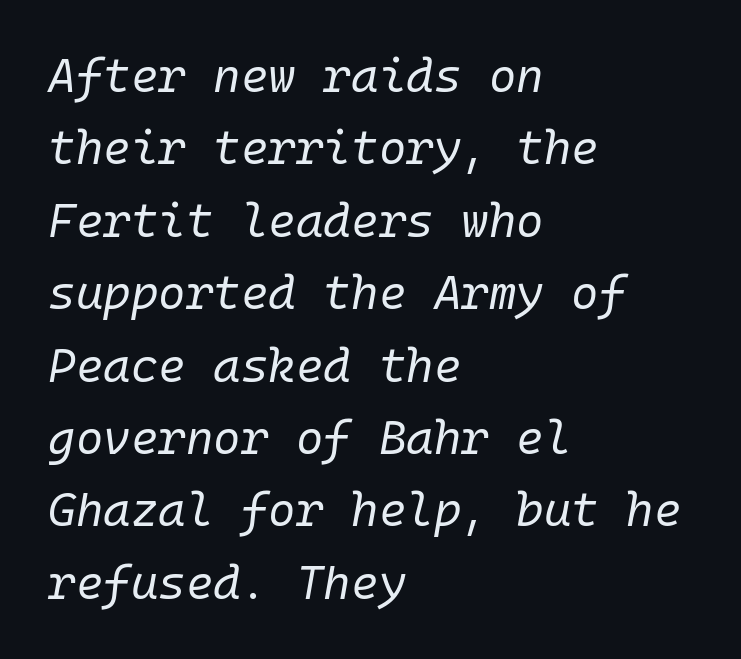
The image shows 47 px regular-weight type, italic (leaning right), monospaced; set left-aligned, normal line spacing (1.54x), normal letter spacing, not underlined; low stroke contrast and a medium x-height.
